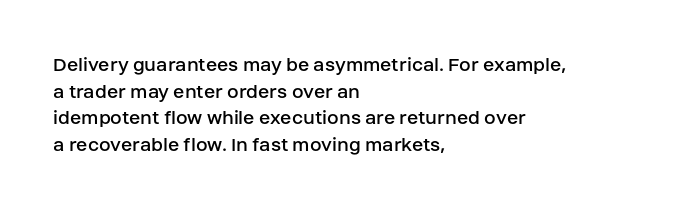
The image shows 21 px text type, upright; set left-aligned, normal line spacing (1.27x), normal letter spacing, not underlined.
